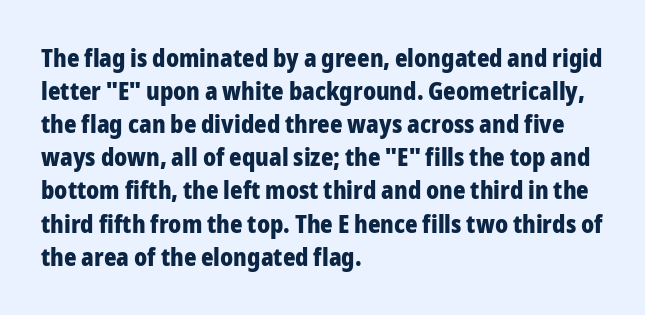
{"italic": "no", "bold": "yes", "underline": "no", "align": "left", "line_spacing": "normal", "line_spacing_ratio": 1.38, "letter_spacing": "normal", "letter_spacing_em": 0.0, "glyph_px": 24}
